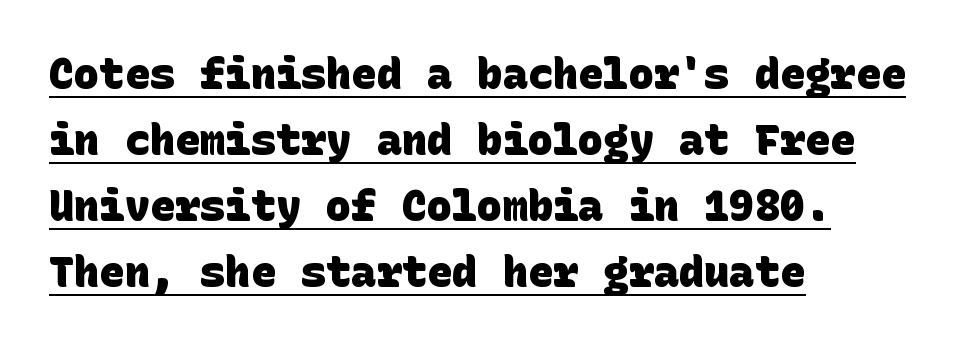
The image shows 42 px heavy sans-serif type; set left-aligned, normal line spacing (1.57x), normal letter spacing, underlined; low stroke contrast and a large x-height.
